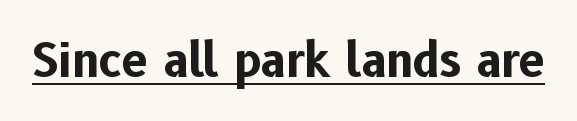
Q: Is the text bold? A: Yes.
Q: Is the text italic (slanted)? A: No, it is upright.
Q: Is the typeface a serif or a sans-serif typeface? A: Sans-serif.
Q: Is the text underlined? A: Yes.
Q: Is the spacing between letters normal or unusually wide? A: Normal.
Q: Width (condensed, normal, or wide)? A: Normal.
Q: Stroke contrast? A: Low.
Q: x-height? A: Medium.
Q: Monospaced? A: No.
